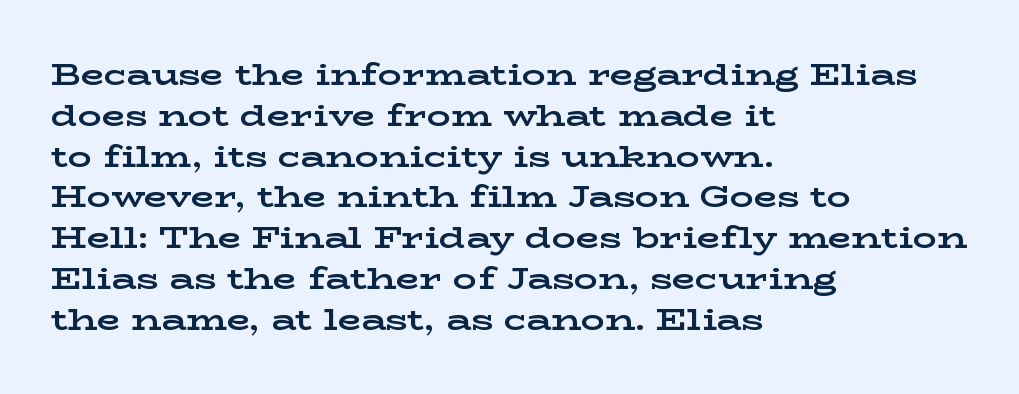
{"serif": "yes", "italic": "no", "bold": "yes", "weight": "bold", "width": "wide", "stroke_contrast": "low", "x_height": "medium", "monospaced": "no", "underline": "no", "align": "left", "line_spacing": "normal", "line_spacing_ratio": 1.36, "letter_spacing": "normal", "letter_spacing_em": 0.0, "glyph_px": 30}
